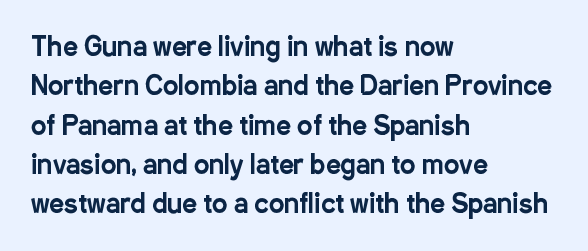
Q: Is the text italic (slanted)? A: No, it is upright.
Q: Is the text underlined? A: No.
Q: How is the paragraph aligned? A: Left-aligned.
Q: Is the spacing between letters normal or unusually wide? A: Normal.
Q: Is the spacing between lines tight, normal or loose? A: Normal.
